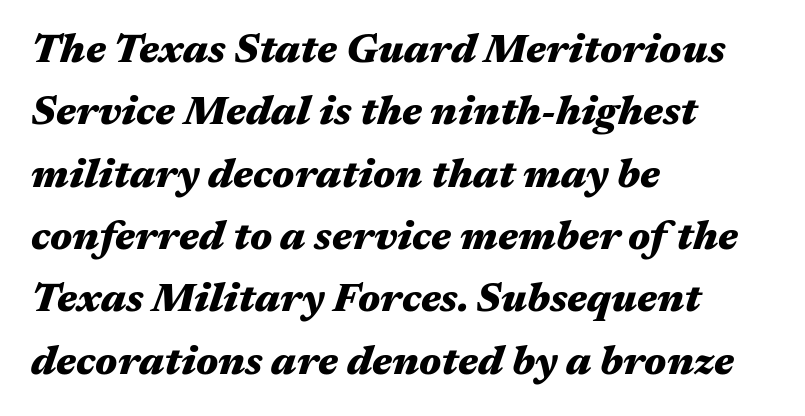
{"italic": "yes", "lean": "right", "slant_degrees": 17, "bold": "yes", "weight": "heavy", "width": "wide", "stroke_contrast": "medium", "x_height": "medium", "monospaced": "no", "underline": "no", "align": "left", "line_spacing": "normal", "line_spacing_ratio": 1.52, "letter_spacing": "normal", "letter_spacing_em": 0.0, "glyph_px": 41}
